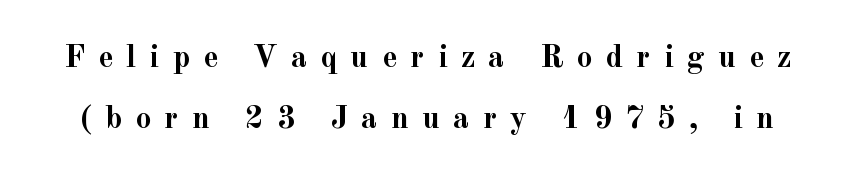
{"serif": "yes", "italic": "no", "bold": "yes", "weight": "semibold", "width": "normal", "x_height": "small", "monospaced": "no", "underline": "no", "line_spacing": "loose", "line_spacing_ratio": 1.92, "letter_spacing": "wide", "letter_spacing_em": 0.41, "glyph_px": 32}
